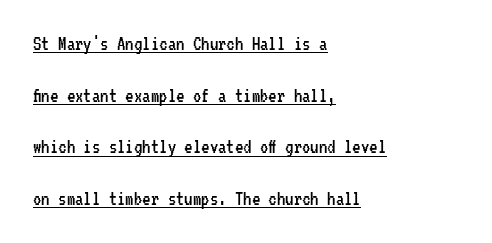
The image shows 21 px text type, upright; set left-aligned, loose line spacing (2.46x), normal letter spacing, underlined.
